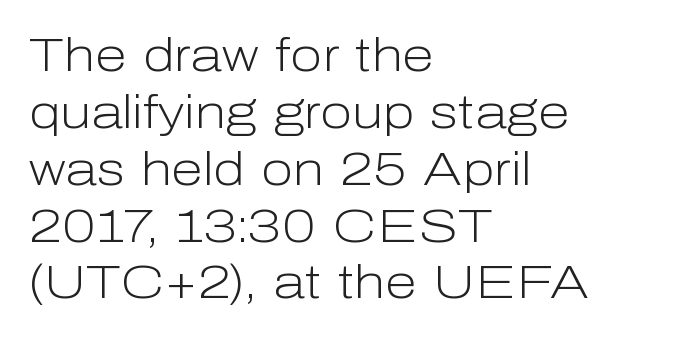
Q: Is the text bold? A: No.
Q: Is the text italic (slanted)? A: No, it is upright.
Q: Is the typeface a serif or a sans-serif typeface? A: Sans-serif.
Q: Is the text underlined? A: No.
Q: How is the paragraph aligned? A: Left-aligned.
Q: Is the spacing between letters normal or unusually wide? A: Normal.
Q: Width (condensed, normal, or wide)? A: Normal.
Q: Stroke contrast? A: Low.
Q: x-height? A: Medium.
Q: Monospaced? A: No.
